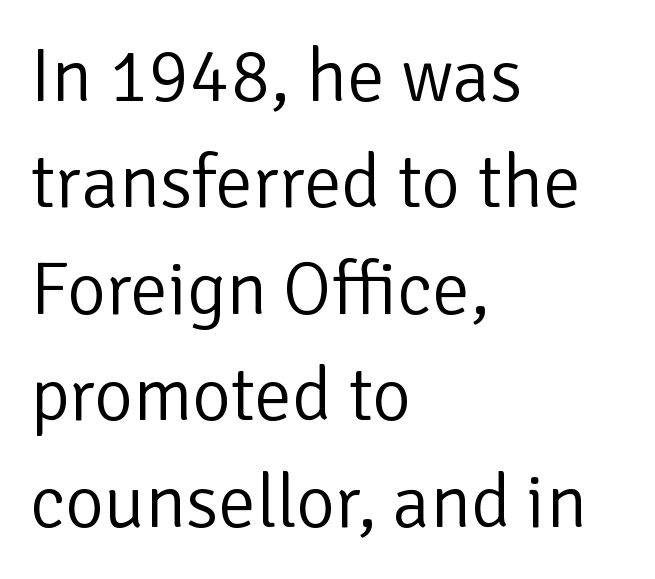
Q: Is the text bold? A: No.
Q: Is the text italic (slanted)? A: No, it is upright.
Q: Is the typeface a serif or a sans-serif typeface? A: Sans-serif.
Q: Is the text underlined? A: No.
Q: How is the paragraph aligned? A: Left-aligned.
Q: Is the spacing between letters normal or unusually wide? A: Normal.
Q: Is the spacing between lines tight, normal or loose? A: Normal.
Q: Width (condensed, normal, or wide)? A: Normal.
Q: Stroke contrast? A: Low.
Q: x-height? A: Medium.
Q: Monospaced? A: No.
